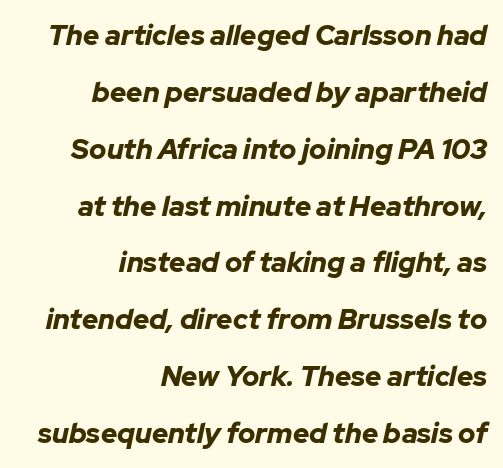
Q: Is the text bold? A: Yes.
Q: Is the text italic (slanted)? A: Yes, it leans right by about 12 degrees.
Q: Is the text underlined? A: No.
Q: How is the paragraph aligned? A: Right-aligned.
Q: Is the spacing between letters normal or unusually wide? A: Normal.
Q: Is the spacing between lines tight, normal or loose? A: Loose.
Q: Width (condensed, normal, or wide)? A: Normal.
Q: Stroke contrast? A: Low.
Q: x-height? A: Medium.
Q: Monospaced? A: No.
